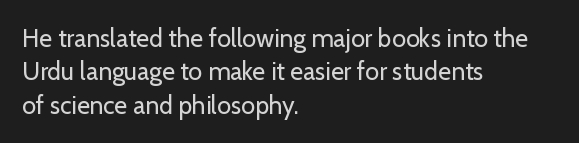
The image shows 25 px text type, upright; set left-aligned, normal line spacing (1.34x), normal letter spacing, not underlined.
